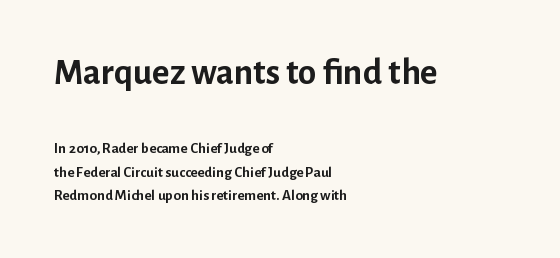
Interline gaps are of average width in this sample. You could not count columns in this text — the font is proportionally spaced. Typeset ragged right — the left edge is the straight one. A typesetter would mark this as roman, not italic.
